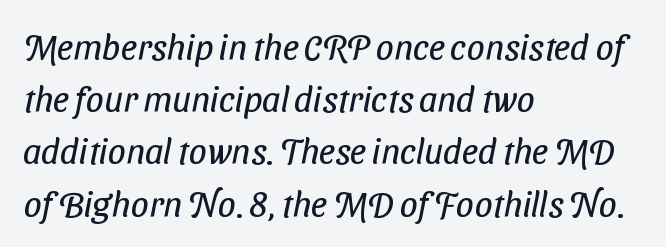
{"serif": "no", "bold": "no", "weight": "regular", "width": "condensed", "stroke_contrast": "low", "x_height": "medium", "monospaced": "no", "underline": "no", "align": "left", "line_spacing": "normal", "line_spacing_ratio": 1.45, "letter_spacing": "normal", "letter_spacing_em": 0.0, "glyph_px": 36}
